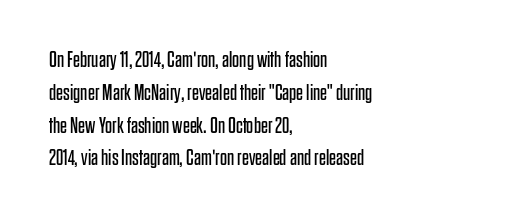
{"italic": "no", "bold": "no", "underline": "no", "align": "left", "line_spacing": "normal", "line_spacing_ratio": 1.49, "letter_spacing": "normal", "letter_spacing_em": 0.0, "glyph_px": 22}
